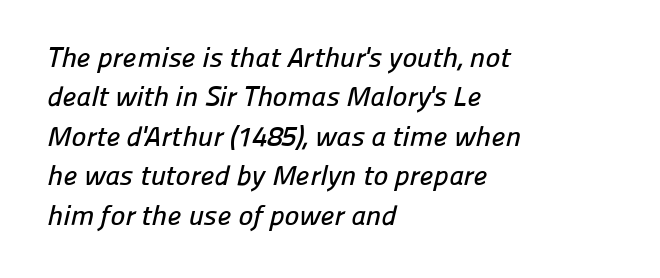
The image shows 28 px sans-serif type; set left-aligned, normal line spacing (1.41x), normal letter spacing, not underlined; low stroke contrast and a medium x-height.
